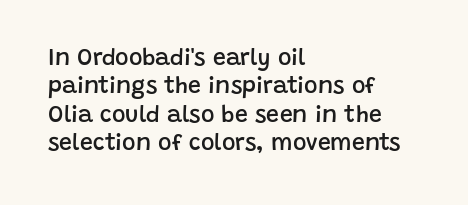
Is the letter spacing exaggerated? No — it looks like the ordinary default. Do the letters lean? They stand straight. Is the type bold? Partly — it's a semibold, heavier than regular but not fully bold. Lines of text with bare space underneath. The text block is weighted toward the left margin, trailing off unevenly rightward.
